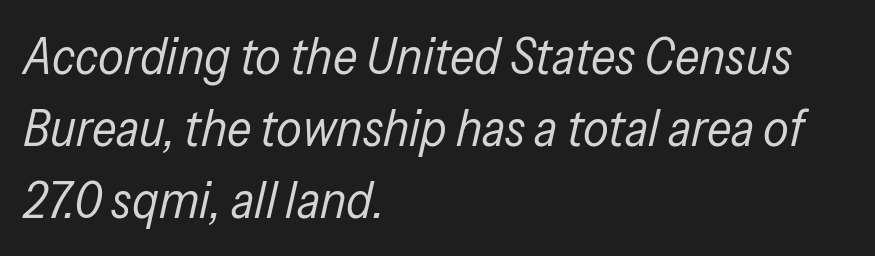
{"italic": "yes", "lean": "right", "slant_degrees": 13, "bold": "no", "weight": "regular", "width": "condensed", "stroke_contrast": "low", "x_height": "medium", "monospaced": "no", "underline": "no", "align": "left", "line_spacing": "normal", "line_spacing_ratio": 1.41, "letter_spacing": "normal", "letter_spacing_em": 0.0, "glyph_px": 51}
